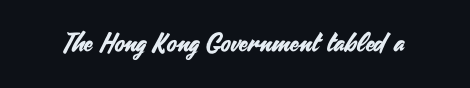
The image shows 26 px text type; set normal letter spacing, not underlined.
